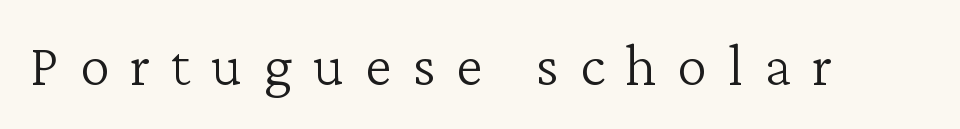
Nope, not italic — everything's standing straight. You could not count columns in this text — the font is proportionally spaced. Descenders hang freely into open space. What stands out about the letter spacing? Its width — letters are far apart. Look at the bottom of the vertical strokes: they flare into serifs here. Nothing heavy about these letters — not bold at all.
